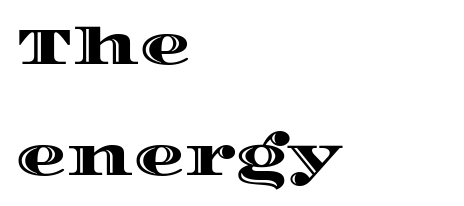
Q: Is the text italic (slanted)? A: No, it is upright.
Q: Is the text underlined? A: No.
Q: How is the paragraph aligned? A: Left-aligned.
Q: Is the spacing between letters normal or unusually wide? A: Normal.
Q: Is the spacing between lines tight, normal or loose? A: Loose.
Q: Width (condensed, normal, or wide)? A: Wide.
Q: x-height? A: Large.
Q: Monospaced? A: No.
